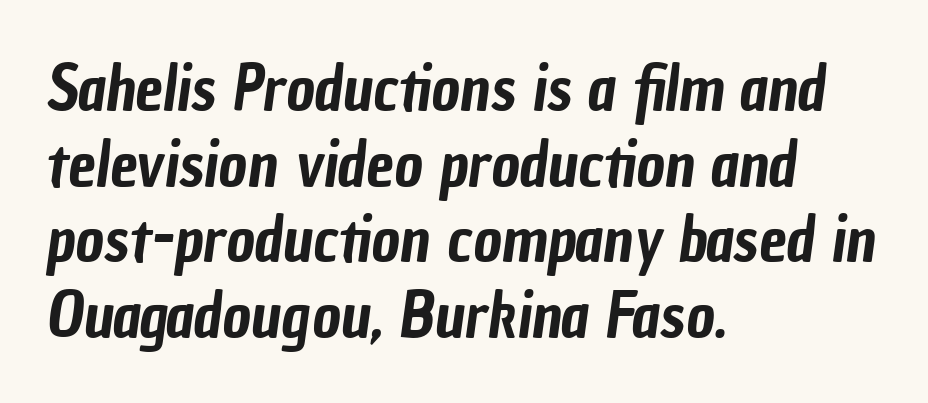
Q: Is the typeface a serif or a sans-serif typeface? A: Sans-serif.
Q: Is the text underlined? A: No.
Q: How is the paragraph aligned? A: Left-aligned.
Q: Is the spacing between letters normal or unusually wide? A: Normal.
Q: Width (condensed, normal, or wide)? A: Condensed.
Q: Stroke contrast? A: Low.
Q: x-height? A: Medium.
Q: Monospaced? A: No.
